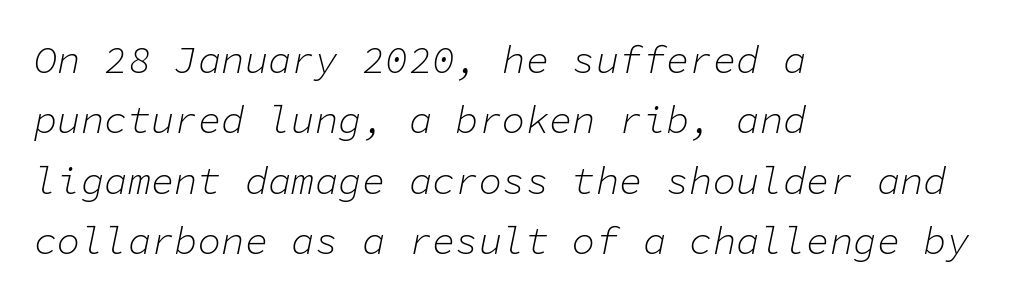
Each letter, wide or thin by design, is forced into the same width here. If you drew a ruler down the left edge, every line would touch it. The glyphs look as if they've been sheared to an angle. Is the type heavy? It reads as light-to-regular instead.
